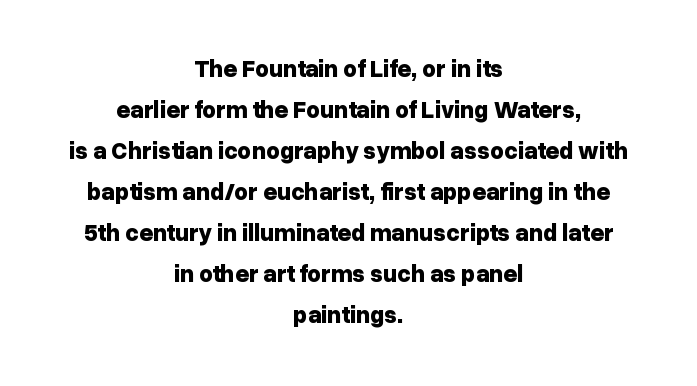
{"italic": "no", "bold": "yes", "underline": "no", "align": "center", "line_spacing_ratio": 1.71, "letter_spacing": "normal", "letter_spacing_em": 0.0, "glyph_px": 24}
